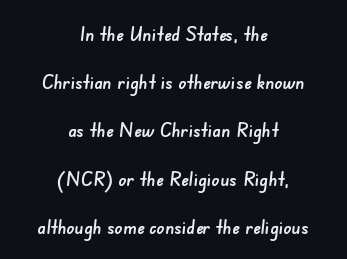
The rendering uses a large line-height, opening up the rows. Default kerning and tracking; the words read as compact shapes. Typeset on center — no edge is straight. Descenders are the only things crossing below the line.
